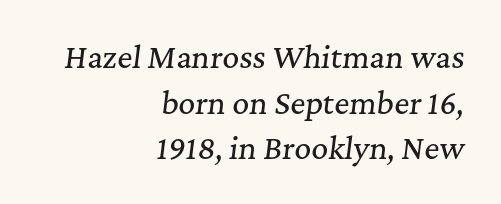
Q: Is the text italic (slanted)? A: Yes, it leans right by about 7 degrees.
Q: Is the typeface a serif or a sans-serif typeface? A: Serif.
Q: Is the text underlined? A: No.
Q: How is the paragraph aligned? A: Right-aligned.
Q: Is the spacing between letters normal or unusually wide? A: Normal.
Q: Is the spacing between lines tight, normal or loose? A: Normal.
Q: Width (condensed, normal, or wide)? A: Normal.
Q: Stroke contrast? A: Medium.
Q: x-height? A: Medium.
Q: Monospaced? A: No.
